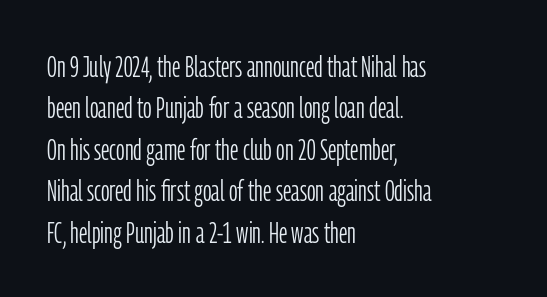
The image shows 30 px light, condensed sans-serif type, upright; set left-aligned, normal line spacing (1.38x), normal letter spacing, not underlined; low stroke contrast and a medium x-height.
